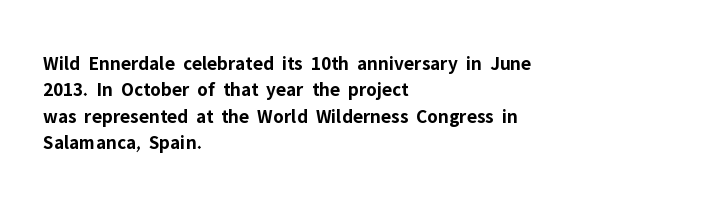
The image shows 20 px bold type, upright; set left-aligned, normal line spacing (1.32x), normal letter spacing, not underlined.
